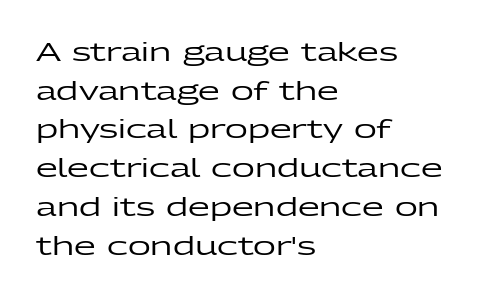
{"italic": "no", "underline": "no", "align": "left", "line_spacing": "normal", "line_spacing_ratio": 1.55, "letter_spacing": "normal", "letter_spacing_em": 0.0, "glyph_px": 25}
